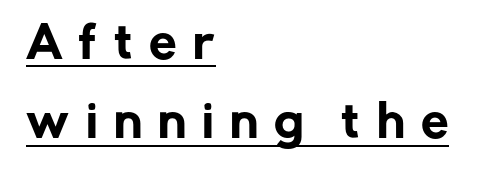
Q: Is the text italic (slanted)? A: No, it is upright.
Q: Is the typeface a serif or a sans-serif typeface? A: Sans-serif.
Q: Is the text underlined? A: Yes.
Q: How is the paragraph aligned? A: Left-aligned.
Q: Is the spacing between letters normal or unusually wide? A: Unusually wide.
Q: Width (condensed, normal, or wide)? A: Normal.
Q: Stroke contrast? A: Low.
Q: x-height? A: Medium.
Q: Monospaced? A: No.
